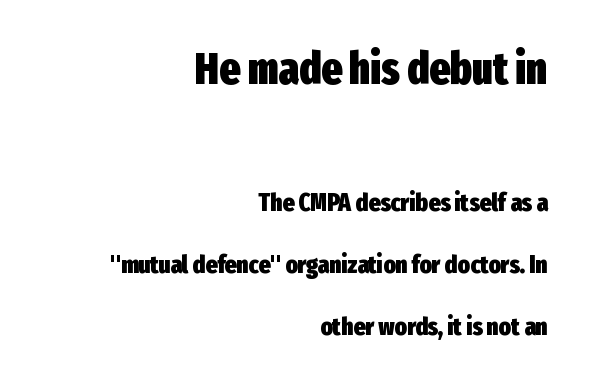
The image shows 44 px heavy, condensed sans-serif type, upright; set right-aligned, loose line spacing (2.49x), normal letter spacing, not underlined; the first (top) block is 1.76x larger; low stroke contrast and a medium x-height.
